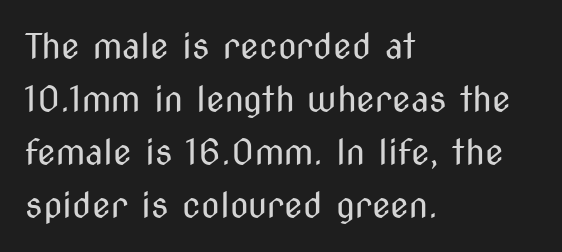
The image shows 34 px regular-weight, condensed sans-serif type, upright; set left-aligned, normal line spacing (1.56x), normal letter spacing, not underlined; medium stroke contrast and a medium x-height.
